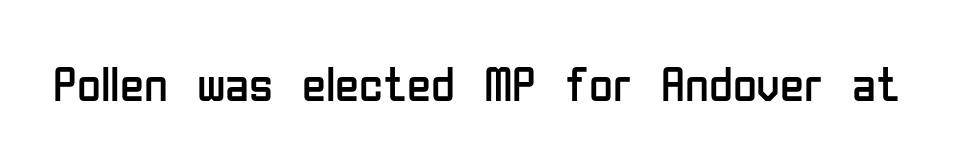
Typographically, this falls in the sans-serif category. Posture: vertical. You could not count columns in this text — the font is proportionally spaced. This rendering features lettering with no underline. The cut favours lightness, reaching ordinary text weight at its darkest. Standard letterfit; no display-style spreading of the glyphs.
